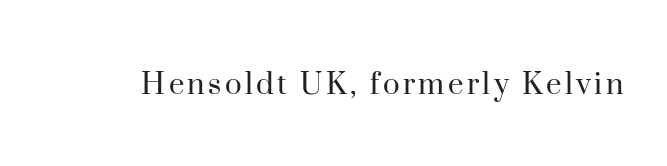
Q: Is the text bold? A: No.
Q: Is the text italic (slanted)? A: No, it is upright.
Q: Is the typeface a serif or a sans-serif typeface? A: Serif.
Q: Is the text underlined? A: No.
Q: Width (condensed, normal, or wide)? A: Normal.
Q: Stroke contrast? A: High.
Q: x-height? A: Small.
Q: Monospaced? A: No.
